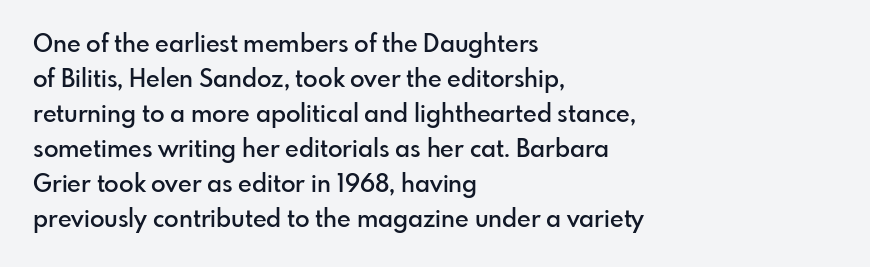
{"italic": "no", "bold": "semi", "underline": "no", "align": "left", "line_spacing": "normal", "line_spacing_ratio": 1.46, "letter_spacing": "normal", "letter_spacing_em": 0.0, "glyph_px": 24}
